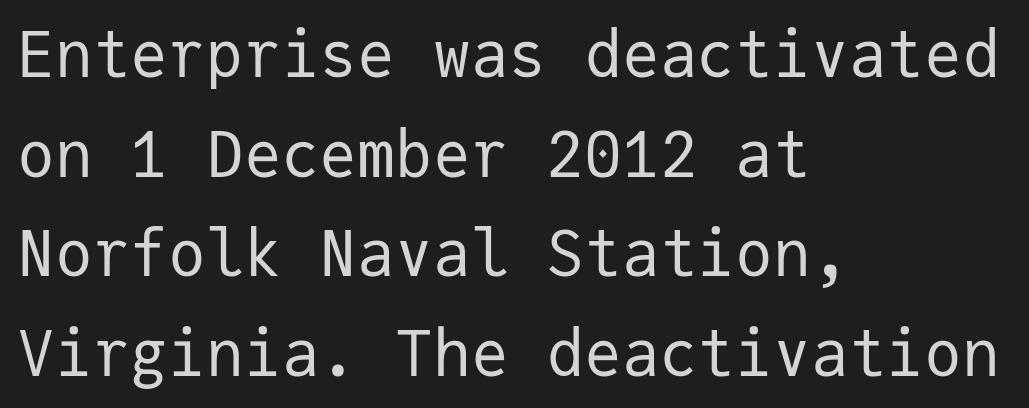
The image shows 63 px regular-weight sans-serif type, upright, monospaced; set left-aligned, normal line spacing (1.58x), normal letter spacing, not underlined; low stroke contrast and a medium x-height.
